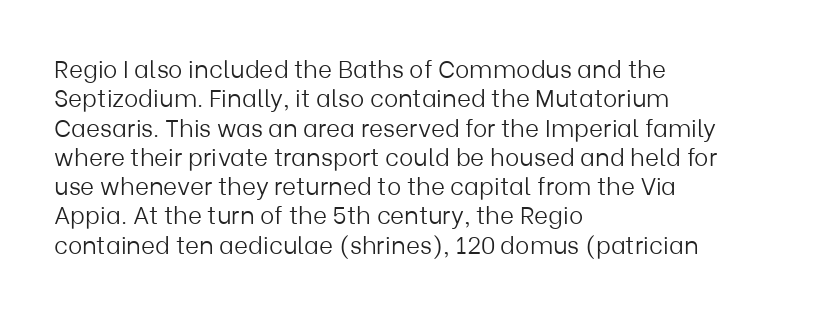
Q: Is the text bold? A: No.
Q: Is the text italic (slanted)? A: No, it is upright.
Q: Is the text underlined? A: No.
Q: How is the paragraph aligned? A: Left-aligned.
Q: Is the spacing between letters normal or unusually wide? A: Normal.
